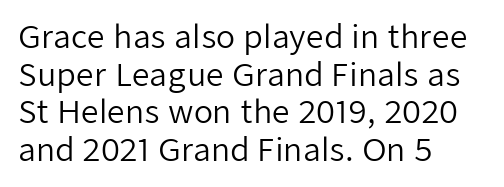
The image shows 31 px regular-weight sans-serif type, upright; set left-aligned, line spacing 1.21x, normal letter spacing, not underlined; low stroke contrast and a medium x-height.
